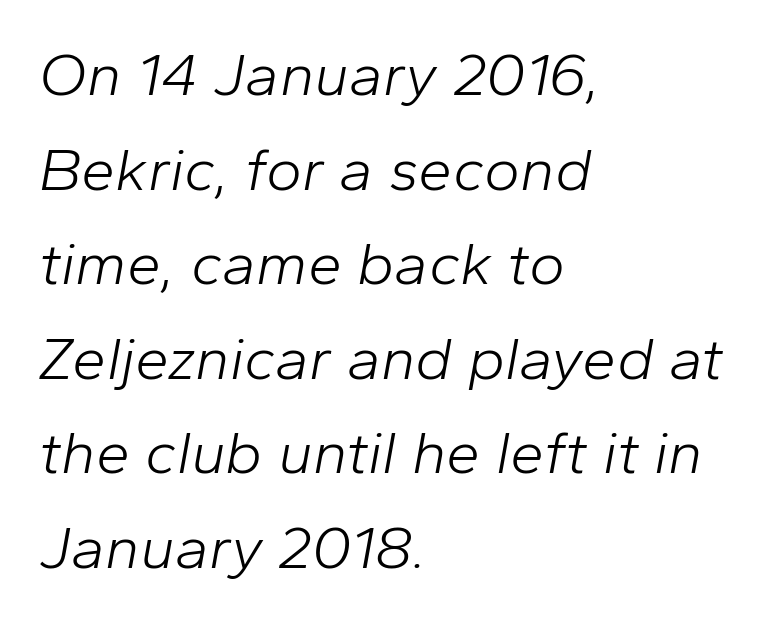
The image shows 61 px light type, italic (leaning right); set left-aligned, normal line spacing (1.55x), normal letter spacing, not underlined; low stroke contrast and a medium x-height.
